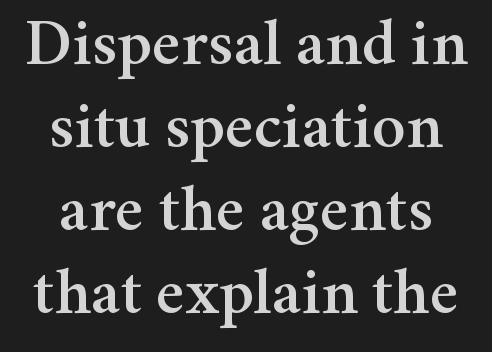
Is the letter spacing exaggerated? No — it looks like the ordinary default. Is this a fixed-width face? No — the glyphs have proportional, varying widths. Beneath every word, the page is bare. When letters stand straight like this, we call the style roman or upright.
